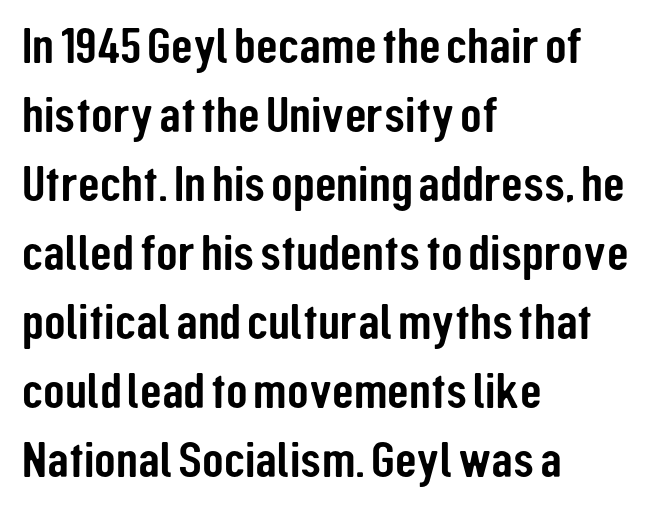
{"serif": "no", "italic": "no", "width": "condensed", "stroke_contrast": "low", "x_height": "medium", "monospaced": "no", "underline": "no", "align": "left", "line_spacing": "normal", "line_spacing_ratio": 1.38, "letter_spacing": "normal", "letter_spacing_em": 0.0, "glyph_px": 50}
